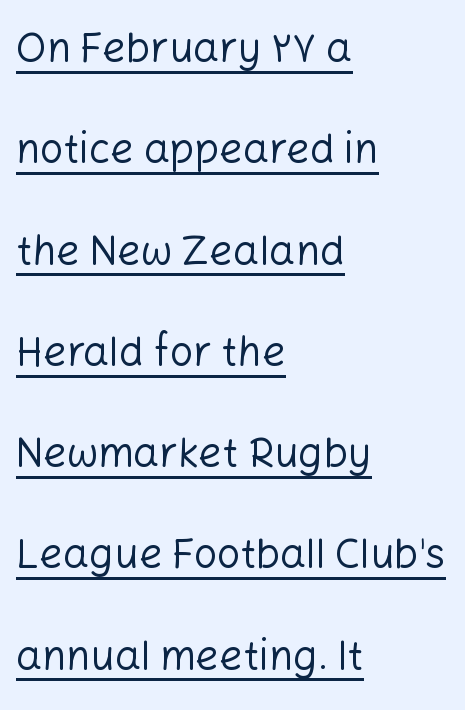
Q: Is the text bold? A: No.
Q: Is the text italic (slanted)? A: No, it is upright.
Q: Is the typeface a serif or a sans-serif typeface? A: Sans-serif.
Q: Is the text underlined? A: Yes.
Q: How is the paragraph aligned? A: Left-aligned.
Q: Is the spacing between letters normal or unusually wide? A: Normal.
Q: Is the spacing between lines tight, normal or loose? A: Loose.
Q: Width (condensed, normal, or wide)? A: Normal.
Q: Stroke contrast? A: Low.
Q: x-height? A: Medium.
Q: Monospaced? A: No.
